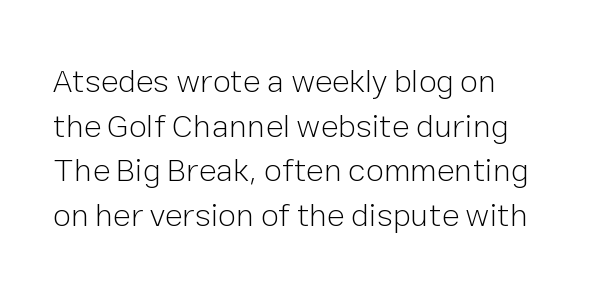
{"serif": "no", "italic": "no", "bold": "no", "weight": "light", "width": "normal", "stroke_contrast": "low", "x_height": "medium", "monospaced": "no", "underline": "no", "line_spacing": "normal", "line_spacing_ratio": 1.35, "letter_spacing": "normal", "letter_spacing_em": 0.0, "glyph_px": 33}
